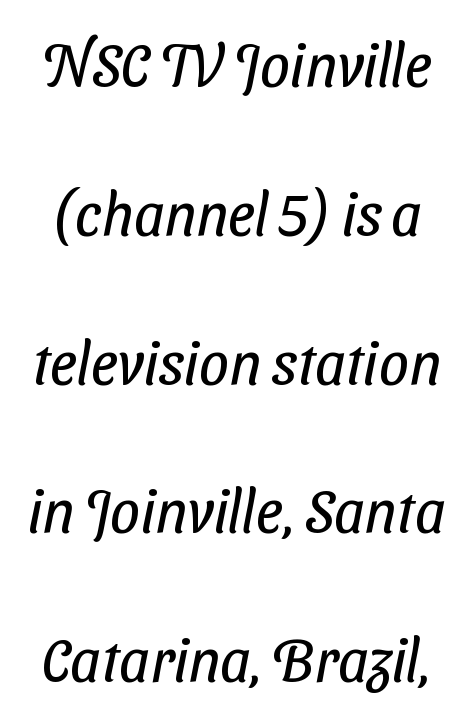
Q: Is the text bold? A: No.
Q: Is the typeface a serif or a sans-serif typeface? A: Sans-serif.
Q: Is the text underlined? A: No.
Q: Is the spacing between letters normal or unusually wide? A: Normal.
Q: Is the spacing between lines tight, normal or loose? A: Loose.
Q: Width (condensed, normal, or wide)? A: Condensed.
Q: Stroke contrast? A: Low.
Q: x-height? A: Medium.
Q: Monospaced? A: No.
